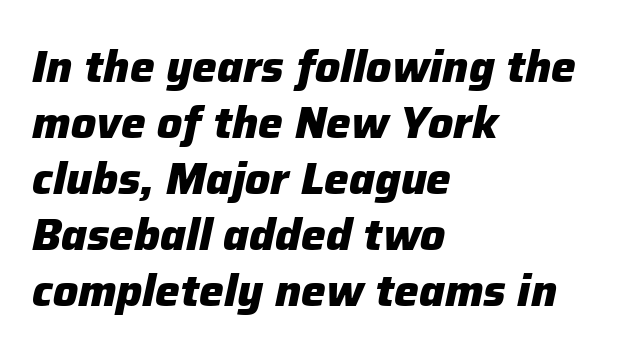
Q: Is the text bold? A: Yes.
Q: Is the text italic (slanted)? A: Yes, it leans right by about 12 degrees.
Q: Is the text underlined? A: No.
Q: How is the paragraph aligned? A: Left-aligned.
Q: Is the spacing between letters normal or unusually wide? A: Normal.
Q: Is the spacing between lines tight, normal or loose? A: Normal.
Q: Width (condensed, normal, or wide)? A: Normal.
Q: Stroke contrast? A: Low.
Q: x-height? A: Medium.
Q: Monospaced? A: No.
